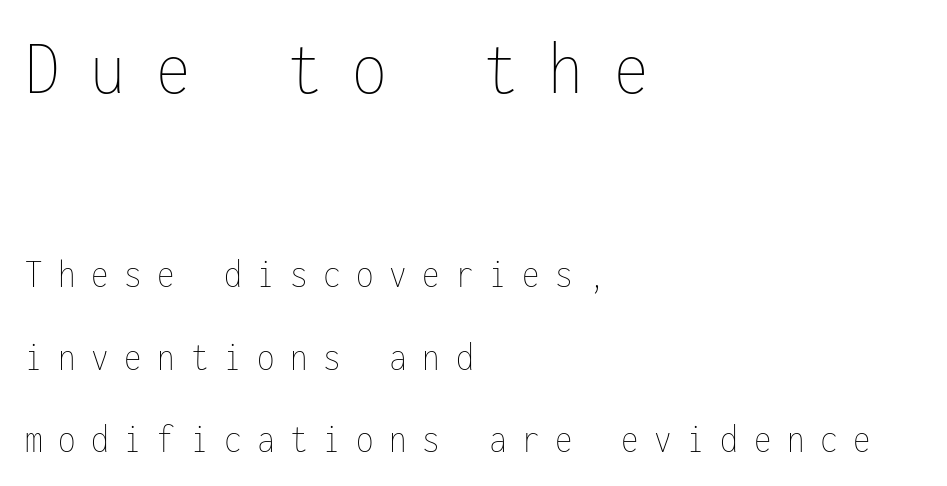
The image shows 79 px thin, condensed type, upright, monospaced; set left-aligned, loose line spacing (2.07x), unusually wide letter spacing (+0.39 em), not underlined; the first (top) block is 1.98x larger; low stroke contrast and a medium x-height.
